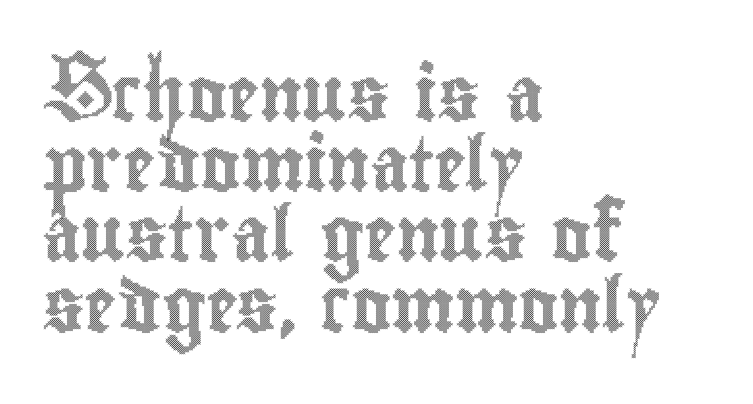
{"italic": "no", "width": "condensed", "x_height": "small", "monospaced": "no", "underline": "no", "align": "left", "line_spacing": "normal", "line_spacing_ratio": 1.3, "letter_spacing": "normal", "letter_spacing_em": 0.0, "glyph_px": 54}
